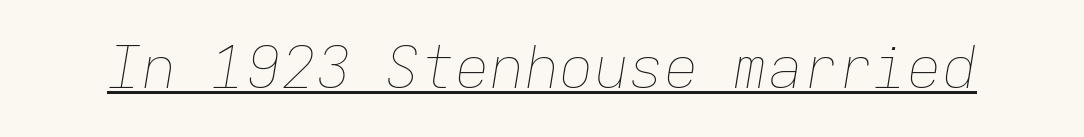
Caption: standard tracking, unaltered. Every character sits at an angle, as italics do. A typesetter would call this monospace, since all characters share one set width. The strokes carry an ordinary text weight at most.
